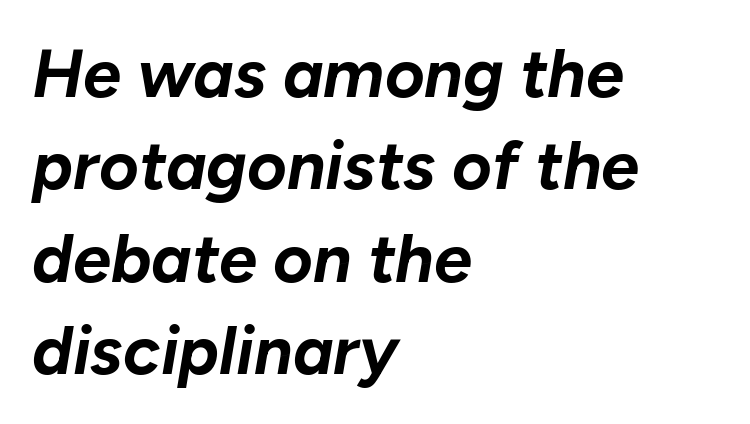
Q: Is the text bold? A: Yes.
Q: Is the text italic (slanted)? A: Yes, it leans right by about 10 degrees.
Q: Is the text underlined? A: No.
Q: How is the paragraph aligned? A: Left-aligned.
Q: Is the spacing between letters normal or unusually wide? A: Normal.
Q: Is the spacing between lines tight, normal or loose? A: Normal.
Q: Width (condensed, normal, or wide)? A: Normal.
Q: Stroke contrast? A: Low.
Q: x-height? A: Medium.
Q: Monospaced? A: No.
